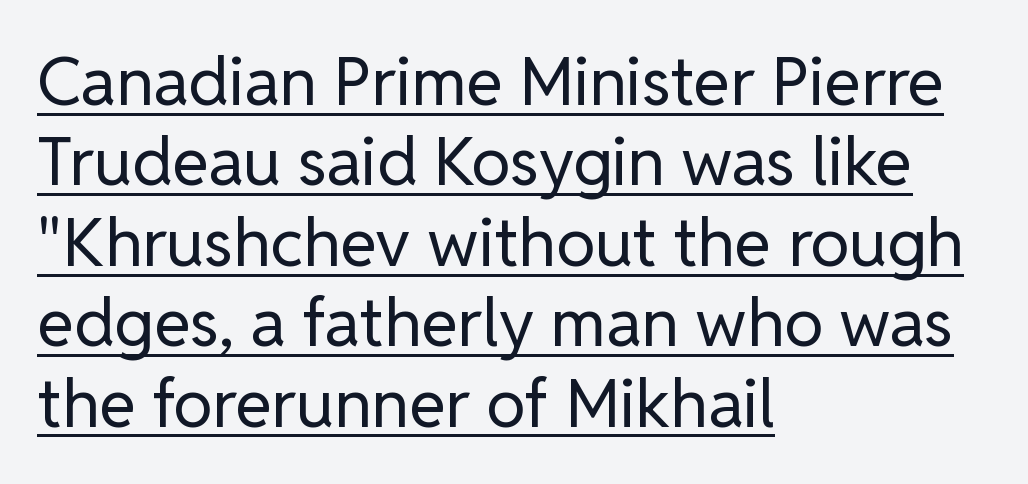
{"serif": "no", "italic": "no", "bold": "no", "weight": "regular", "width": "normal", "stroke_contrast": "low", "x_height": "medium", "monospaced": "no", "underline": "yes", "align": "left", "line_spacing_ratio": 1.2, "letter_spacing": "normal", "letter_spacing_em": 0.0, "glyph_px": 67}
